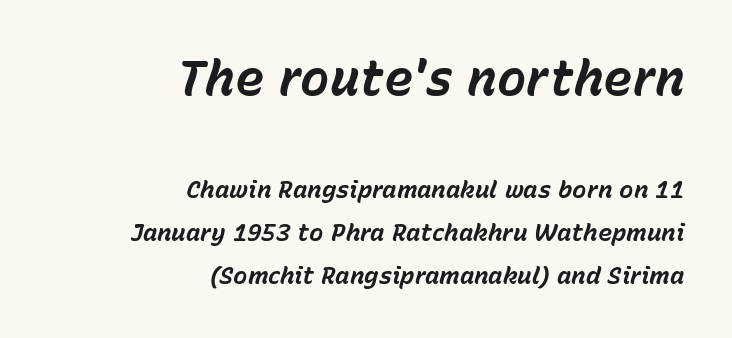
Q: Is the text bold? A: Yes.
Q: Is the text italic (slanted)? A: Yes, it leans right by about 15 degrees.
Q: Is the text underlined? A: No.
Q: How is the paragraph aligned? A: Right-aligned.
Q: Is the spacing between letters normal or unusually wide? A: Normal.
Q: Which block of text is set in a larger size, the first (top) or the second (bottom)? A: The first (top) one.
Q: Width (condensed, normal, or wide)? A: Normal.
Q: Stroke contrast? A: Low.
Q: x-height? A: Medium.
Q: Monospaced? A: No.
